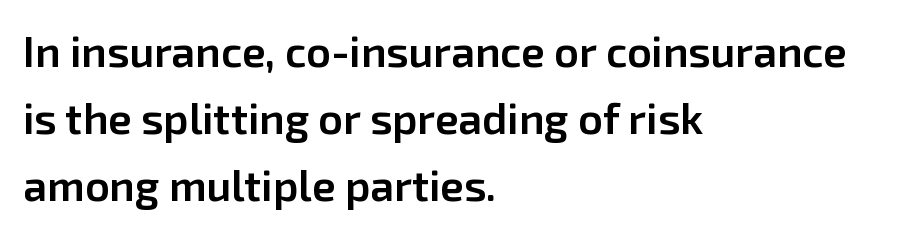
Q: Is the text bold? A: Semi-bold.
Q: Is the text italic (slanted)? A: No, it is upright.
Q: Is the typeface a serif or a sans-serif typeface? A: Sans-serif.
Q: Is the text underlined? A: No.
Q: How is the paragraph aligned? A: Left-aligned.
Q: Is the spacing between letters normal or unusually wide? A: Normal.
Q: Is the spacing between lines tight, normal or loose? A: Normal.
Q: Width (condensed, normal, or wide)? A: Normal.
Q: Stroke contrast? A: Low.
Q: x-height? A: Medium.
Q: Monospaced? A: No.
